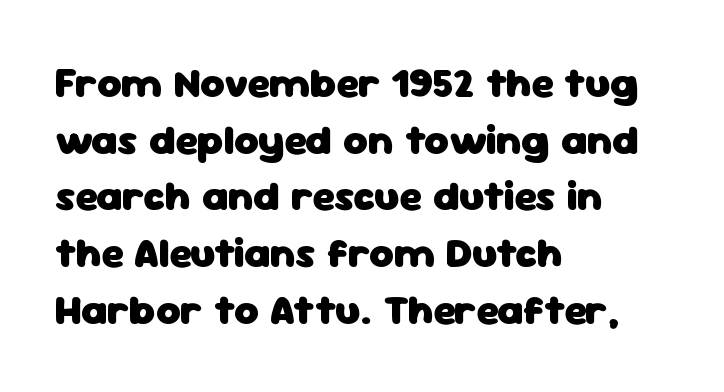
The image shows 42 px heavy sans-serif type, upright; set left-aligned, normal line spacing (1.35x), normal letter spacing, not underlined; low stroke contrast and a medium x-height.
